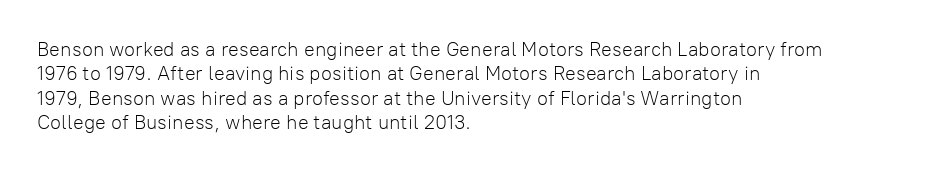
Q: Is the text bold? A: No.
Q: Is the text italic (slanted)? A: No, it is upright.
Q: Is the text underlined? A: No.
Q: How is the paragraph aligned? A: Left-aligned.
Q: Is the spacing between letters normal or unusually wide? A: Normal.
